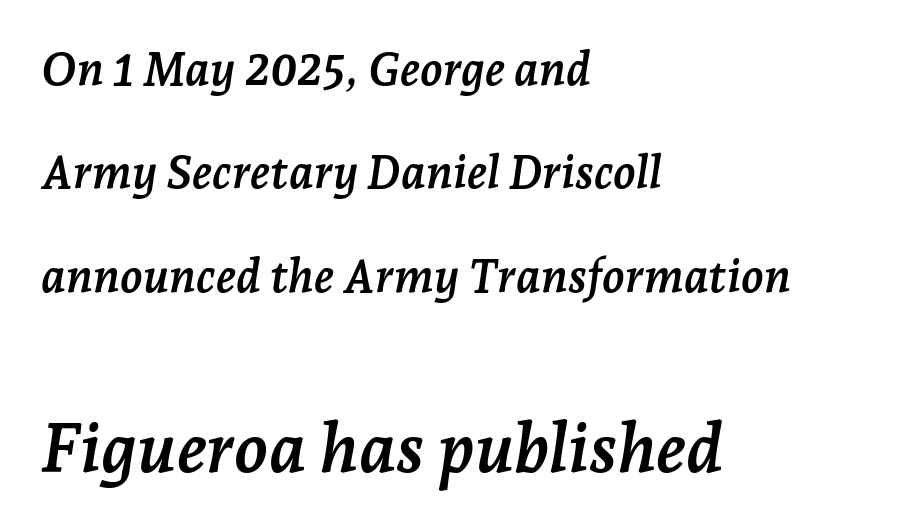
It's the slanting kind of type. On the weight axis this lands at bold, roughly 700. Clear beneath every line of the passage. Spacing between characters is what you'd get straight out of the box. Character widths vary here, with narrow letters taking less room than wide ones. Every row of glyphs begins at an identical x-position on the left.
